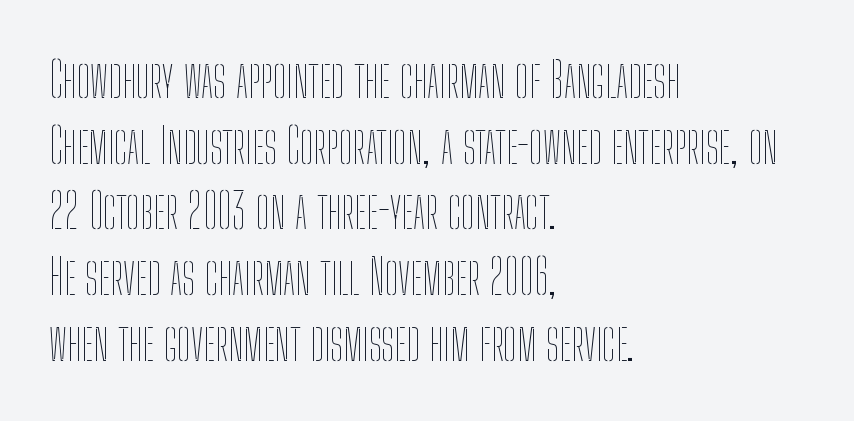
The image shows 49 px thin, condensed type, upright; set left-aligned, normal line spacing (1.34x), normal letter spacing, not underlined; low stroke contrast and a medium x-height.
